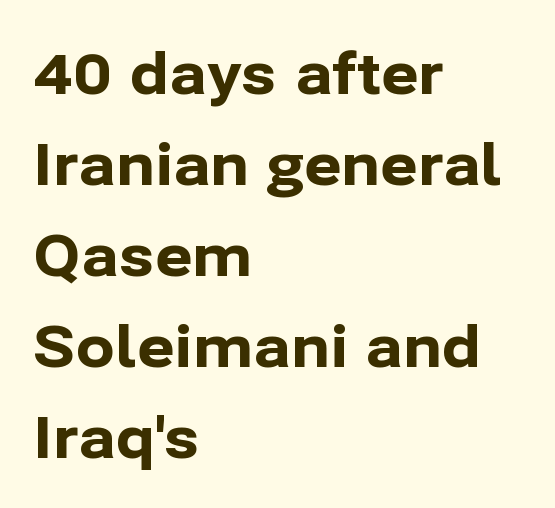
The image shows 58 px bold sans-serif type, upright; set left-aligned, normal line spacing (1.57x), normal letter spacing, not underlined; low stroke contrast and a medium x-height.
